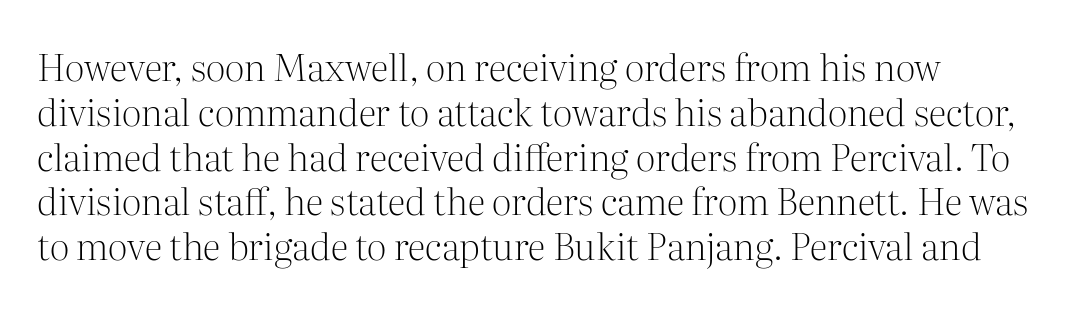
Q: Is the text bold? A: No.
Q: Is the text italic (slanted)? A: No, it is upright.
Q: Is the typeface a serif or a sans-serif typeface? A: Serif.
Q: Is the text underlined? A: No.
Q: How is the paragraph aligned? A: Left-aligned.
Q: Is the spacing between letters normal or unusually wide? A: Normal.
Q: Width (condensed, normal, or wide)? A: Normal.
Q: Stroke contrast? A: Medium.
Q: x-height? A: Medium.
Q: Monospaced? A: No.
